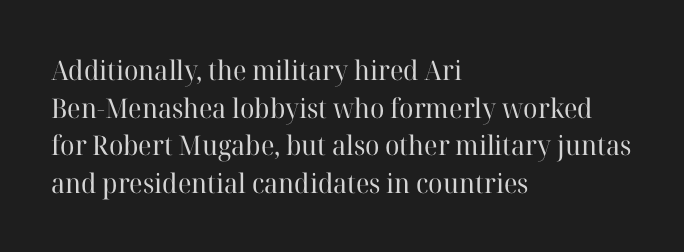
Notice how the stems are strictly vertical — no italics here. A bare baseline throughout the passage. Inter-character spacing is left at the font's built-in metrics. Vertical spacing — default. The ragged edge is on the right, which tells us the setting is flush left. The font sits on the lighter half of the weight spectrum, regular included.
